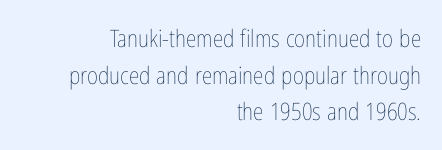
The gap between lines stays unmarked. Is there any slant? The stems are plumb. Is the block centered? No — it sits flush against the right margin. This is not heavy type; no bold has been used.
